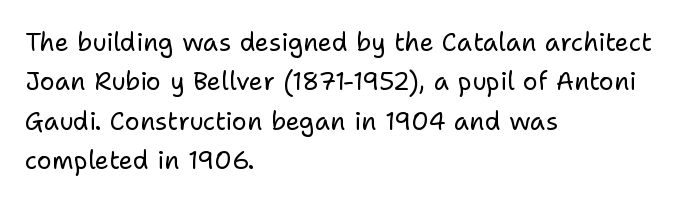
This block has exactly the height ordinary leading produces. Heft: none added — not bold. The face used here is rendered with its standard letterfit. Horizontally, the lines are justified to the leading edge only.
